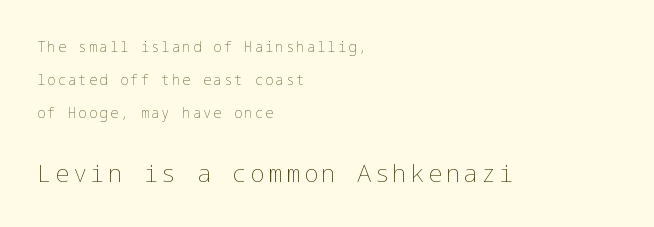
Q: Is the text bold? A: No.
Q: Is the text italic (slanted)? A: No, it is upright.
Q: Is the text underlined? A: No.
Q: How is the paragraph aligned? A: Left-aligned.
Q: Is the spacing between lines tight, normal or loose? A: Loose.
Q: Which block of text is set in a larger size, the first (top) or the second (bottom)? A: The second (bottom) one.
